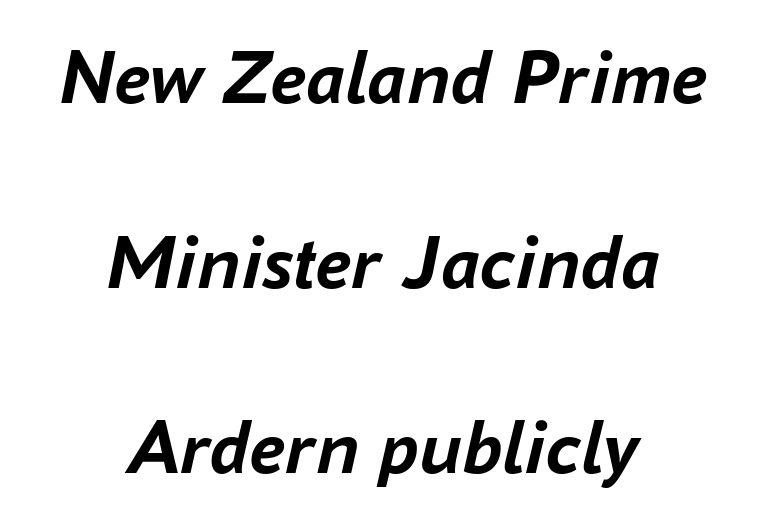
Q: Is the text bold? A: Yes.
Q: Is the text italic (slanted)? A: Yes, it leans right by about 16 degrees.
Q: Is the text underlined? A: No.
Q: How is the paragraph aligned? A: Centered.
Q: Is the spacing between letters normal or unusually wide? A: Normal.
Q: Is the spacing between lines tight, normal or loose? A: Loose.
Q: Width (condensed, normal, or wide)? A: Normal.
Q: Stroke contrast? A: Low.
Q: x-height? A: Medium.
Q: Monospaced? A: No.
